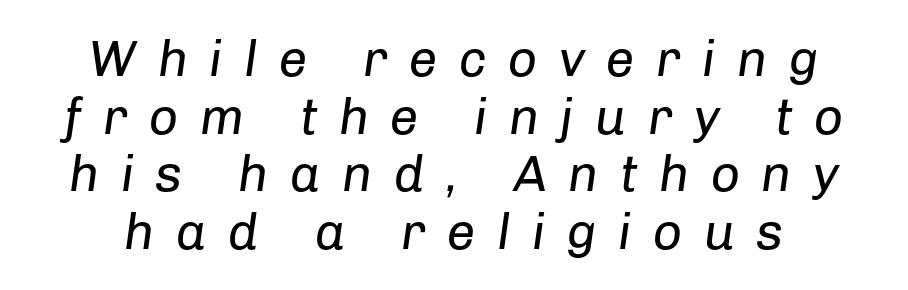
{"italic": "yes", "lean": "right", "slant_degrees": 8, "bold": "no", "weight": "regular", "width": "normal", "stroke_contrast": "low", "x_height": "medium", "monospaced": "no", "underline": "no", "line_spacing": "tight", "line_spacing_ratio": 1.13, "letter_spacing": "wide", "letter_spacing_em": 0.42, "glyph_px": 51}
